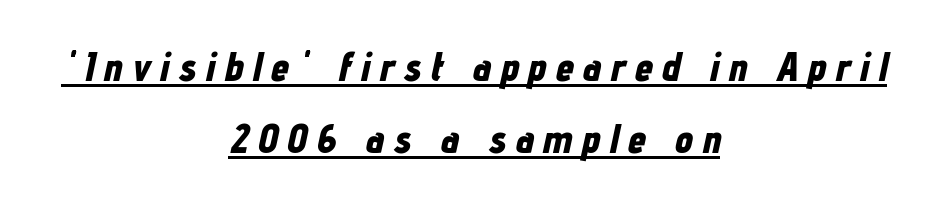
Q: Is the text bold? A: Yes.
Q: Is the text italic (slanted)? A: Yes, it leans right by about 12 degrees.
Q: Is the text underlined? A: Yes.
Q: How is the paragraph aligned? A: Centered.
Q: Is the spacing between letters normal or unusually wide? A: Unusually wide.
Q: Width (condensed, normal, or wide)? A: Condensed.
Q: Stroke contrast? A: Low.
Q: x-height? A: Medium.
Q: Monospaced? A: No.
